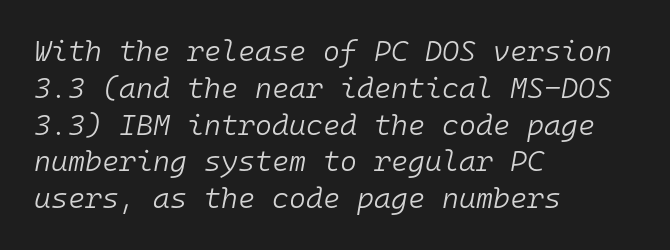
Q: Is the text bold? A: No.
Q: Is the text italic (slanted)? A: Yes, it leans right by about 10 degrees.
Q: Is the text underlined? A: No.
Q: How is the paragraph aligned? A: Left-aligned.
Q: Is the spacing between letters normal or unusually wide? A: Normal.
Q: Is the spacing between lines tight, normal or loose? A: Normal.
Q: Width (condensed, normal, or wide)? A: Normal.
Q: Stroke contrast? A: Low.
Q: x-height? A: Medium.
Q: Monospaced? A: Yes.
